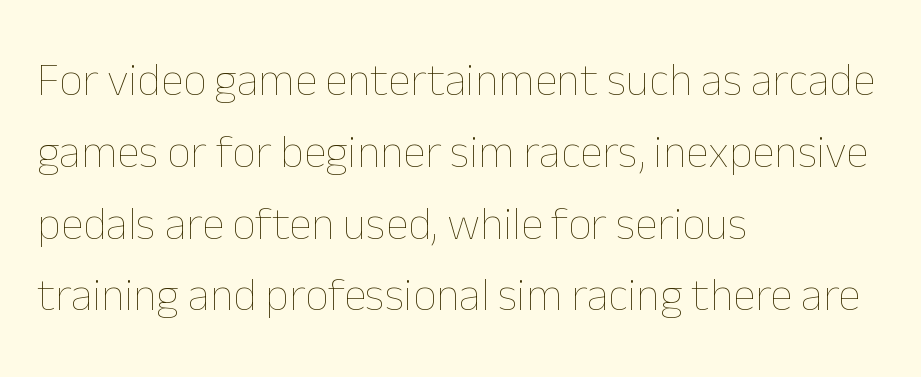
Regarding leading, the lines here are spaced in the standard way. Horizontally, the lines are justified to the leading edge only. The face used here is proportionally spaced, like ordinary book or web type. The line texture is even and compact thanks to regular tracking.
